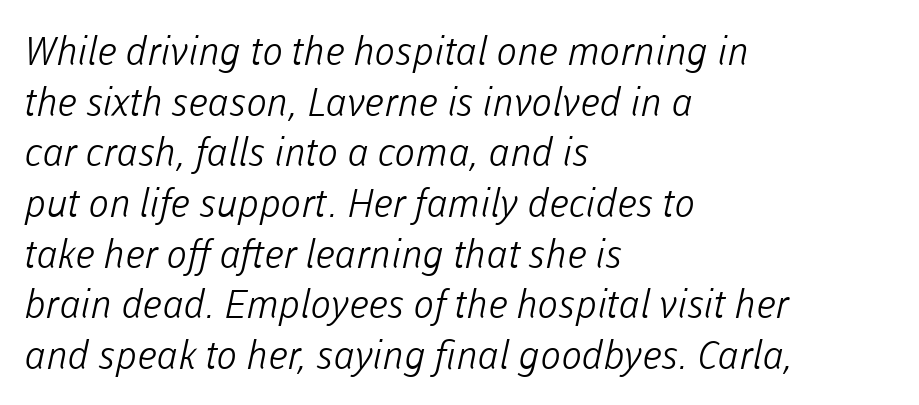
The line texture is even and compact thanks to regular tracking. Short and long lines alike share a common starting point at left. Clear beneath every line of the passage. This sample has the flowing, uneven cadence of proportional lettering. Letterform terminals end flat and unadorned throughout the passage.
